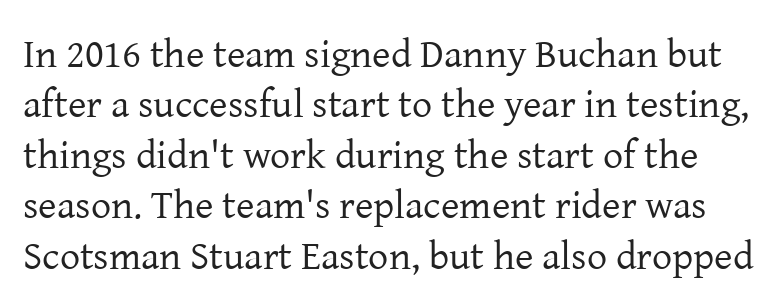
The image shows 40 px regular-weight serif type, upright; set normal line spacing (1.26x), normal letter spacing, not underlined; low stroke contrast and a medium x-height.
